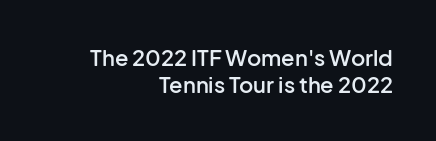
The image shows 22 px text type, upright; set right-aligned, line spacing 1.22x, normal letter spacing, not underlined.
